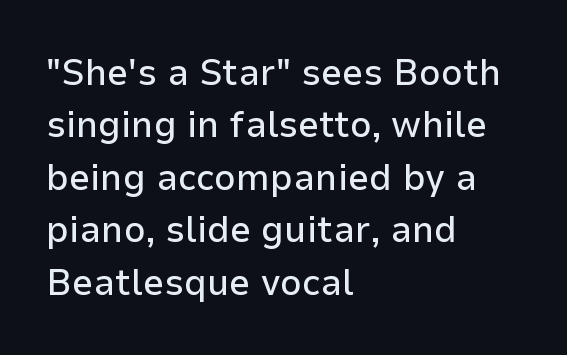
A normal amount of white space separates one row of letters from the next. The letters stand straight up with perfectly vertical stems. The designer went with a sans here, leaving each stem footless. Standard letterfit; no display-style spreading of the glyphs.
